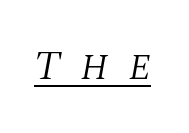
Q: Is the text bold? A: No.
Q: Is the text italic (slanted)? A: Yes, it leans right by about 10 degrees.
Q: Is the typeface a serif or a sans-serif typeface? A: Serif.
Q: Is the text underlined? A: Yes.
Q: Is the spacing between letters normal or unusually wide? A: Unusually wide.
Q: Width (condensed, normal, or wide)? A: Normal.
Q: Stroke contrast? A: Medium.
Q: x-height? A: Large.
Q: Monospaced? A: No.
